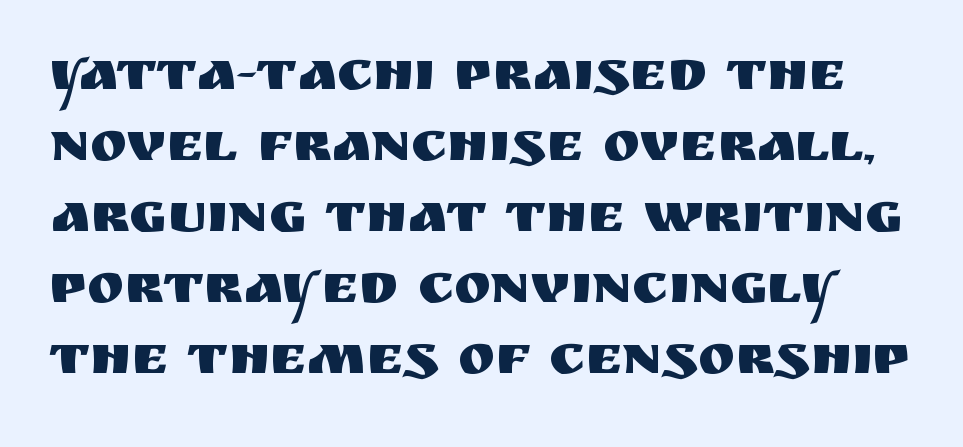
The image shows 56 px sans-serif type, upright; set normal line spacing (1.27x), normal letter spacing, not underlined; medium stroke contrast and a large x-height.
